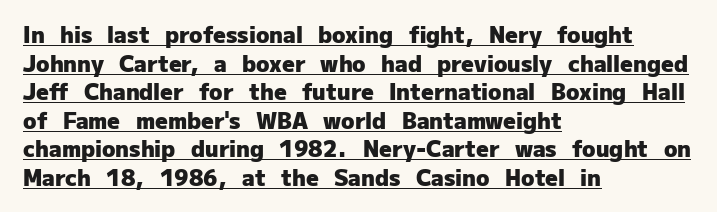
Q: Is the text bold? A: Yes.
Q: Is the text italic (slanted)? A: No, it is upright.
Q: Is the text underlined? A: Yes.
Q: How is the paragraph aligned? A: Left-aligned.
Q: Is the spacing between letters normal or unusually wide? A: Normal.
Q: Is the spacing between lines tight, normal or loose? A: Normal.
